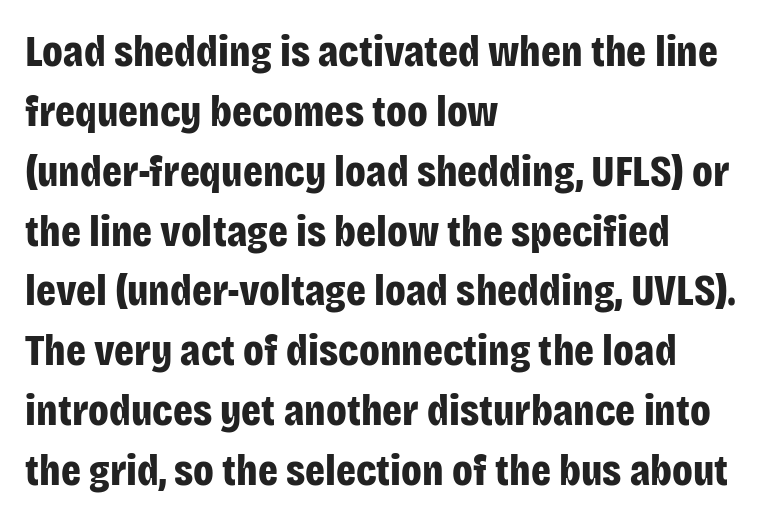
{"serif": "no", "italic": "no", "bold": "yes", "weight": "bold", "width": "condensed", "stroke_contrast": "low", "x_height": "large", "monospaced": "no", "underline": "no", "align": "left", "line_spacing": "normal", "line_spacing_ratio": 1.36, "letter_spacing": "normal", "letter_spacing_em": 0.0, "glyph_px": 44}
